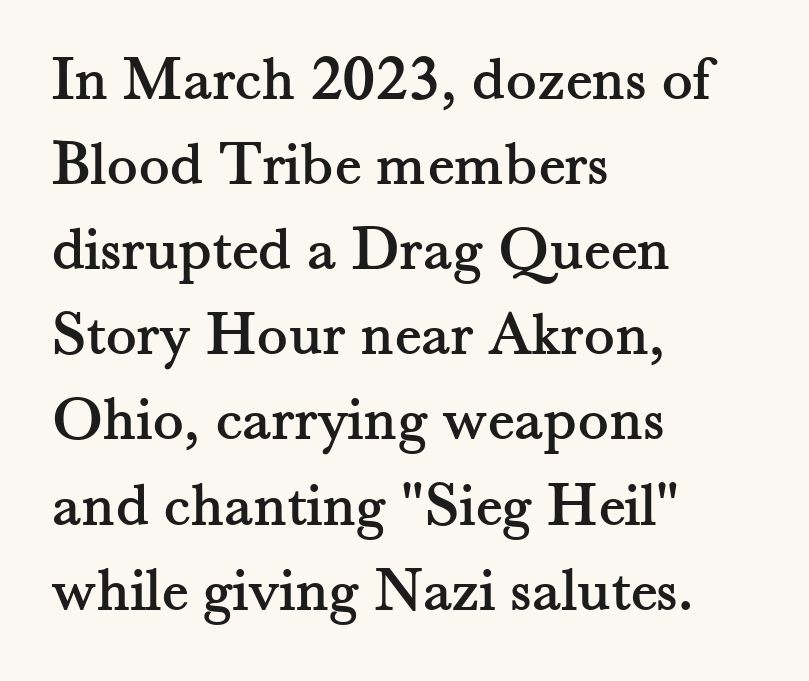
Q: Is the text italic (slanted)? A: No, it is upright.
Q: Is the typeface a serif or a sans-serif typeface? A: Serif.
Q: Is the text underlined? A: No.
Q: How is the paragraph aligned? A: Left-aligned.
Q: Is the spacing between letters normal or unusually wide? A: Normal.
Q: Is the spacing between lines tight, normal or loose? A: Normal.
Q: Width (condensed, normal, or wide)? A: Normal.
Q: Stroke contrast? A: Medium.
Q: x-height? A: Small.
Q: Monospaced? A: No.
